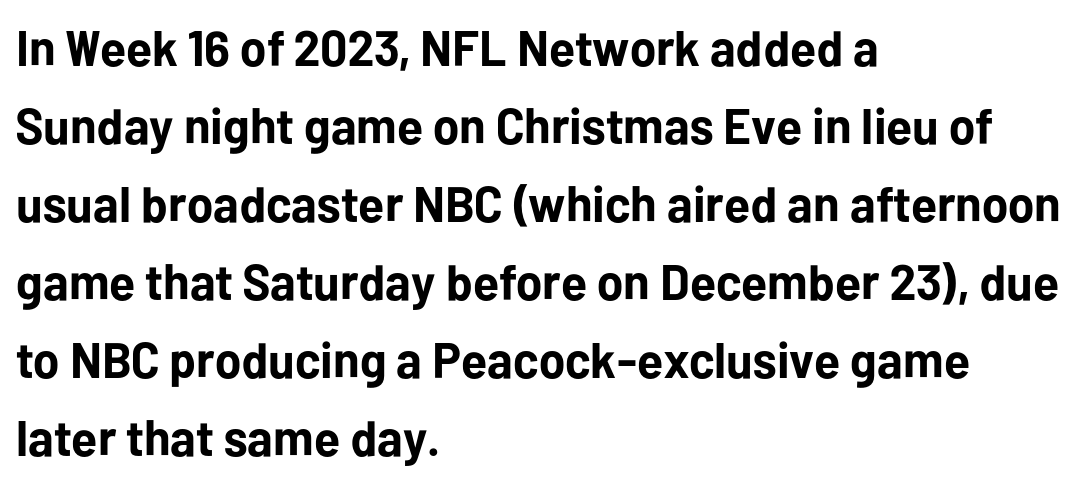
The image shows 50 px bold sans-serif type, upright; set left-aligned, normal line spacing (1.56x), normal letter spacing, not underlined; low stroke contrast and a medium x-height.
